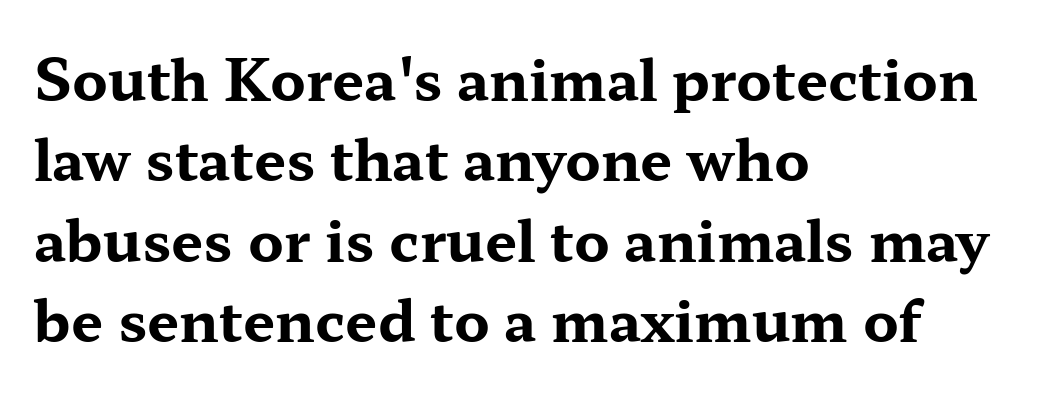
The image shows 57 px bold, wide serif type, upright; set left-aligned, normal line spacing (1.41x), normal letter spacing, not underlined; medium stroke contrast and a medium x-height.
